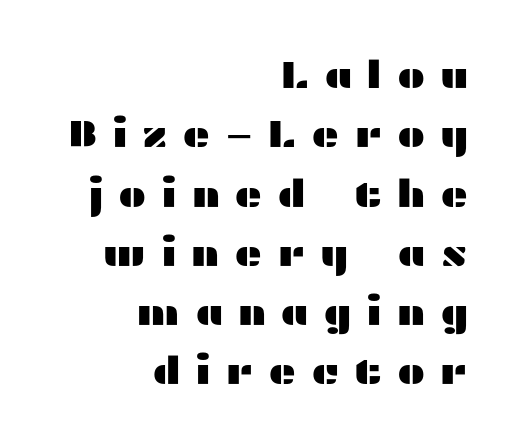
The image shows 38 px wide sans-serif type, upright; set right-aligned, normal line spacing (1.56x), unusually wide letter spacing (+0.38 em), not underlined; medium stroke contrast and a medium x-height.
